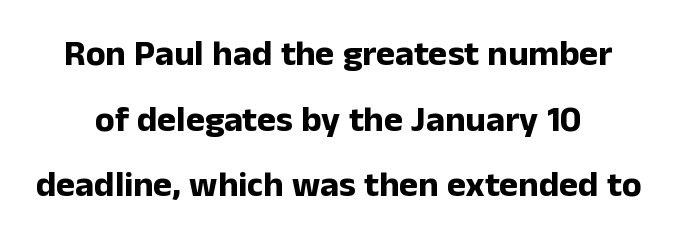
The image shows 36 px bold sans-serif type, upright; set line spacing 1.82x, normal letter spacing, not underlined; low stroke contrast and a medium x-height.
